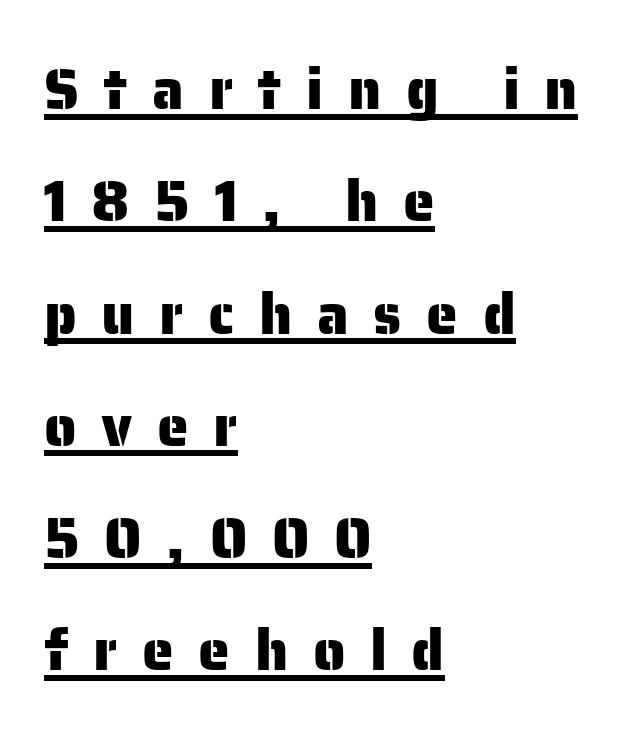
{"serif": "no", "italic": "no", "width": "normal", "stroke_contrast": "low", "x_height": "medium", "monospaced": "no", "underline": "yes", "align": "left", "line_spacing": "loose", "line_spacing_ratio": 1.97, "letter_spacing": "wide", "letter_spacing_em": 0.43, "glyph_px": 57}
